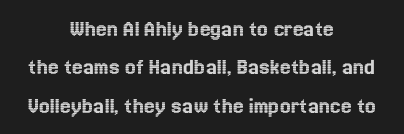
The image shows 24 px text type, upright; set centered, normal line spacing (1.6x), normal letter spacing, not underlined.
